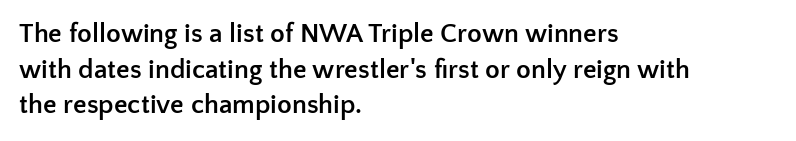
{"italic": "no", "bold": "yes", "underline": "no", "align": "left", "line_spacing": "normal", "line_spacing_ratio": 1.32, "letter_spacing": "normal", "letter_spacing_em": 0.0, "glyph_px": 27}
